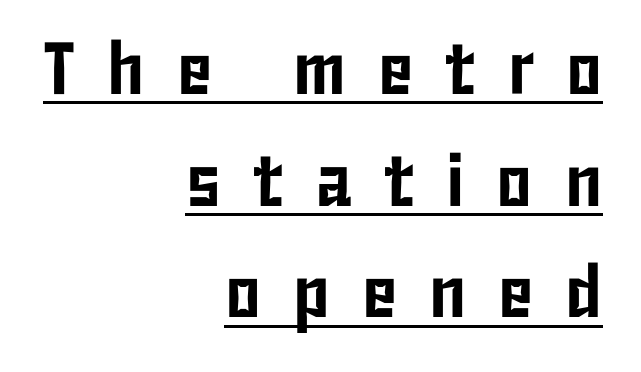
Typeset ragged left — the right edge is the straight one. The specimen includes a rule beneath the text block's lines. Proportional: the letters do not fall into vertical columns. Inter-character spacing is expanded well beyond the font's built-in metrics. To sum up the face: it is a sans, with no serifs. Ascenders rise straight up at ninety degrees.
